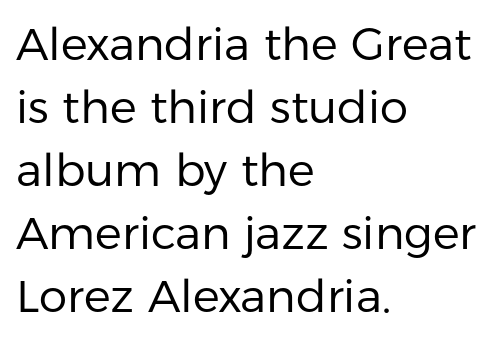
Q: Is the text bold? A: No.
Q: Is the text italic (slanted)? A: No, it is upright.
Q: Is the typeface a serif or a sans-serif typeface? A: Sans-serif.
Q: Is the text underlined? A: No.
Q: How is the paragraph aligned? A: Left-aligned.
Q: Is the spacing between letters normal or unusually wide? A: Normal.
Q: Is the spacing between lines tight, normal or loose? A: Normal.
Q: Width (condensed, normal, or wide)? A: Normal.
Q: Stroke contrast? A: Low.
Q: x-height? A: Medium.
Q: Monospaced? A: No.
